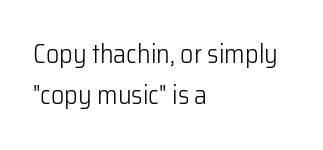
Each stroke keeps to a modest, everyday thickness or less. Whoever set this chose a conventional vertical rhythm. Caption: multi-line text, flush left, ragged right. Underlining? Definitely not there.
